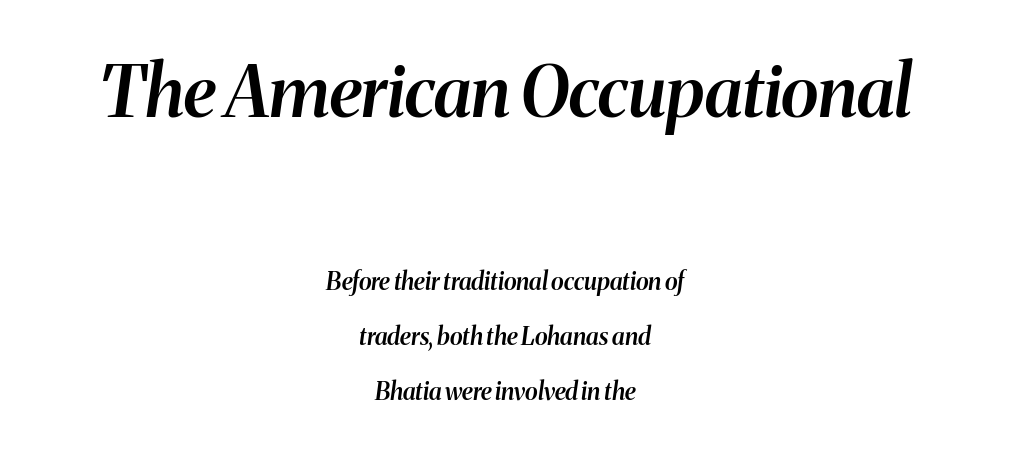
The image shows 71 px semibold type, italic (leaning right); set centered, loose line spacing (2.29x), normal letter spacing, not underlined; the first (top) block is 2.96x larger; medium stroke contrast and a medium x-height.
